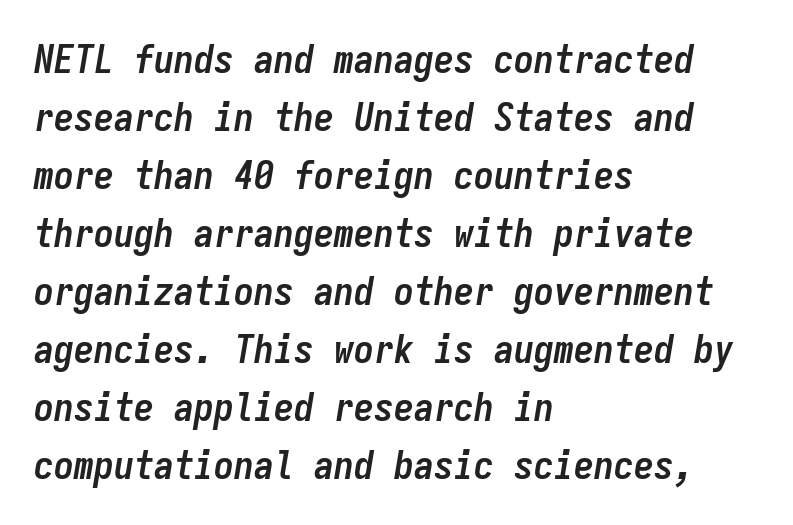
{"italic": "yes", "lean": "right", "slant_degrees": 9, "bold": "yes", "weight": "semibold", "width": "condensed", "stroke_contrast": "low", "x_height": "medium", "monospaced": "yes", "underline": "no", "align": "left", "line_spacing": "normal", "line_spacing_ratio": 1.45, "letter_spacing": "normal", "letter_spacing_em": 0.0, "glyph_px": 40}
